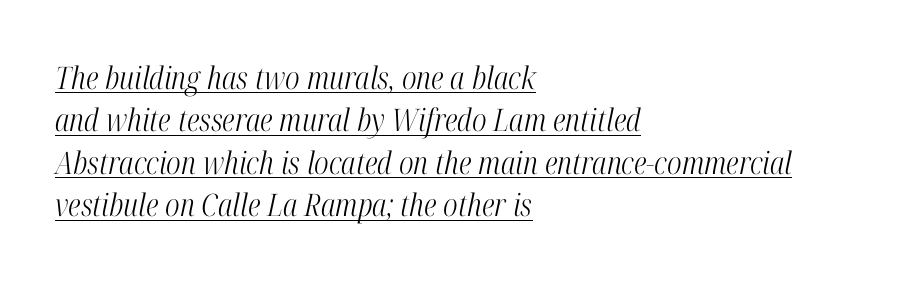
{"serif": "yes", "italic": "yes", "lean": "right", "slant_degrees": 12, "bold": "no", "weight": "light", "width": "condensed", "stroke_contrast": "high", "x_height": "medium", "monospaced": "no", "underline": "yes", "align": "left", "line_spacing": "normal", "line_spacing_ratio": 1.37, "letter_spacing": "normal", "letter_spacing_em": 0.0, "glyph_px": 31}
